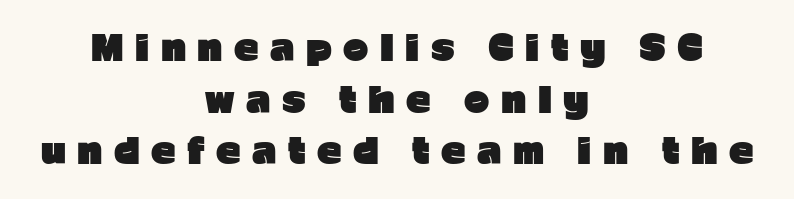
Chunky letters — that's bold for sure. The rendering uses natural spacing where letterforms have individual widths. The letters carry no serifs — their stems end cleanly without finishing strokes. Posture: vertical.
